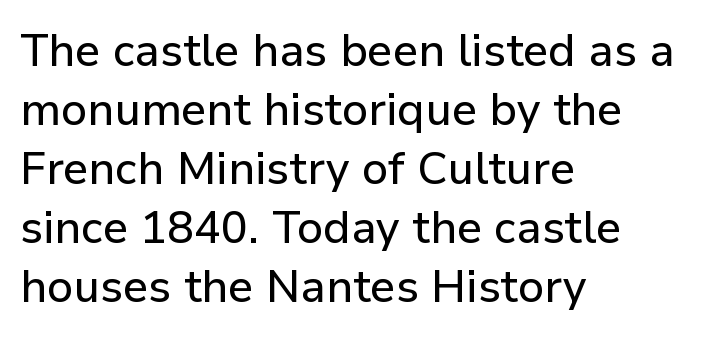
Q: Is the text italic (slanted)? A: No, it is upright.
Q: Is the typeface a serif or a sans-serif typeface? A: Sans-serif.
Q: Is the text underlined? A: No.
Q: How is the paragraph aligned? A: Left-aligned.
Q: Is the spacing between letters normal or unusually wide? A: Normal.
Q: Is the spacing between lines tight, normal or loose? A: Normal.
Q: Width (condensed, normal, or wide)? A: Normal.
Q: Stroke contrast? A: Low.
Q: x-height? A: Medium.
Q: Monospaced? A: No.
